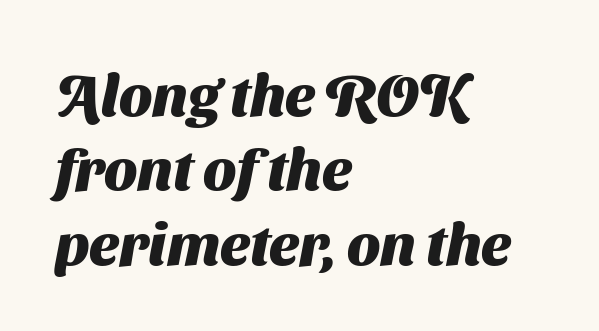
This sample has the flowing, uneven cadence of proportional lettering. The typesetting leans heavy: a genuine bold. Between one letter and the next there's only the usual sliver of space. Each row of text sits above clean, open space. Left-aligned paragraph, ragged on the right. The line-height multiplier appears to be the usual default.
